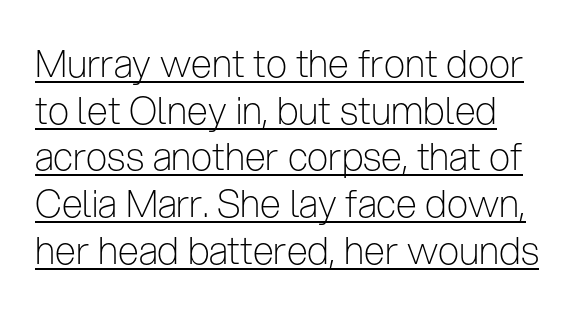
{"serif": "no", "italic": "no", "bold": "no", "weight": "light", "width": "condensed", "stroke_contrast": "low", "x_height": "medium", "monospaced": "no", "underline": "yes", "line_spacing_ratio": 1.23, "letter_spacing": "normal", "letter_spacing_em": 0.0, "glyph_px": 38}
